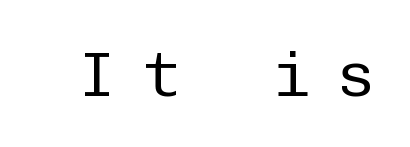
Letter spacing: wide. This rendering employs a face without finishing strokes, i.e., a sans-serif. The gap between lines stays unmarked. Spacing verdict: monospaced, one width for all characters. Compared with a typical body face, this is equally light or lighter still.
